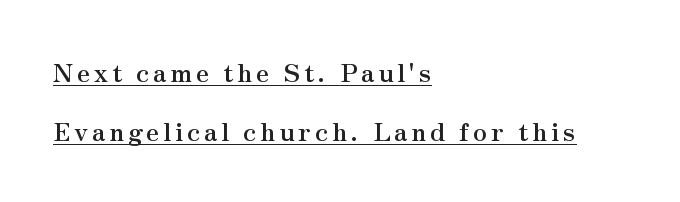
{"italic": "no", "bold": "yes", "underline": "yes", "align": "left", "line_spacing": "loose", "line_spacing_ratio": 2.35, "glyph_px": 25}
